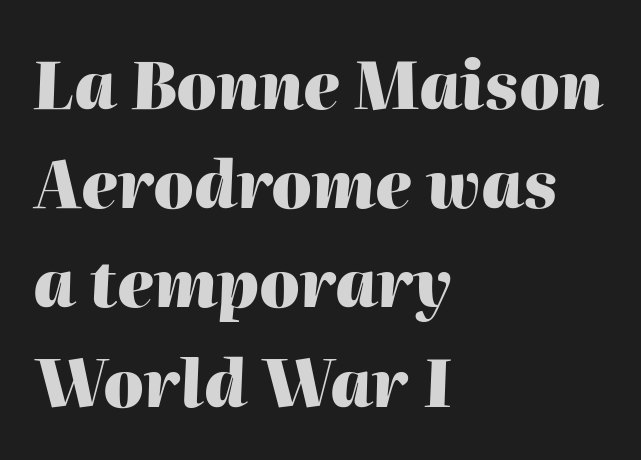
{"italic": "yes", "lean": "right", "slant_degrees": 2, "bold": "yes", "weight": "heavy", "width": "normal", "stroke_contrast": "high", "x_height": "medium", "monospaced": "no", "underline": "no", "align": "left", "line_spacing": "normal", "line_spacing_ratio": 1.55, "letter_spacing": "normal", "letter_spacing_em": 0.0, "glyph_px": 64}
